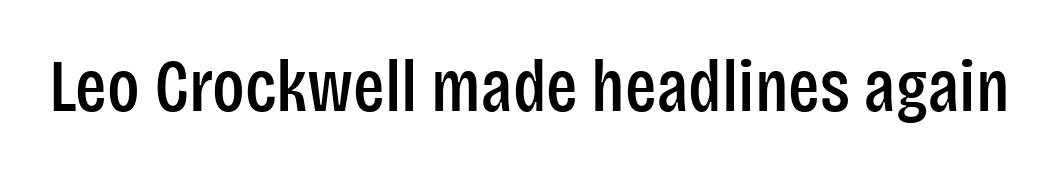
The image shows 73 px condensed sans-serif type, upright; set normal letter spacing, not underlined; low stroke contrast and a large x-height.
